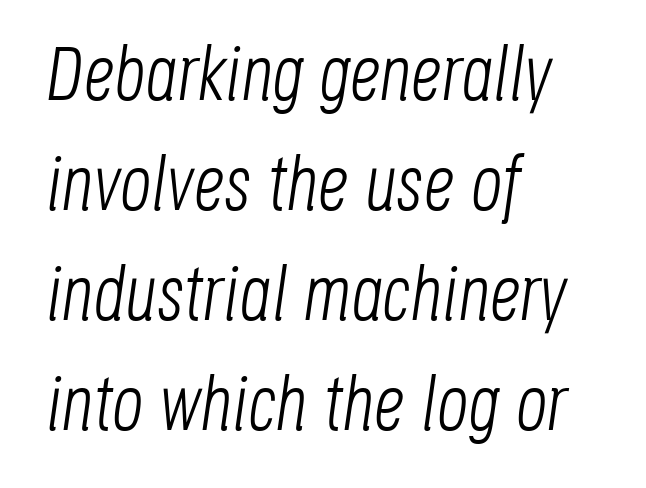
{"italic": "yes", "lean": "right", "slant_degrees": 8, "bold": "no", "weight": "light", "width": "condensed", "stroke_contrast": "low", "x_height": "large", "monospaced": "no", "underline": "no", "align": "left", "line_spacing": "normal", "line_spacing_ratio": 1.43, "letter_spacing": "normal", "letter_spacing_em": 0.0, "glyph_px": 77}
